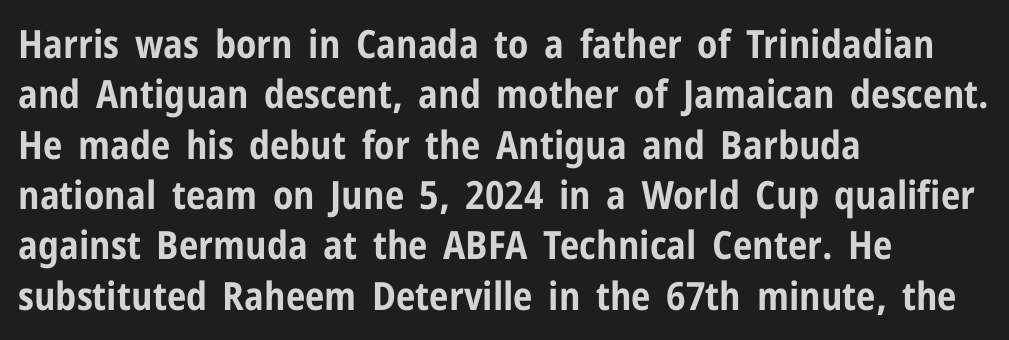
These words are printed bold, with thick strokes throughout. Underlining? Definitely not there. Each word holds together tightly as a unit, with standard inter-letter gaps. Do the characters align in a grid? No, the font is proportional. These lines are set flush left with a ragged right edge. The rows are spaced the way most documents space them.
